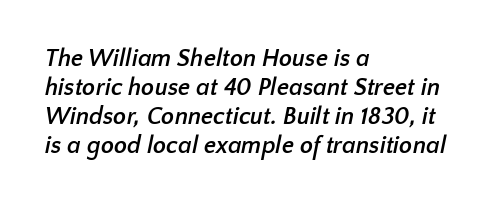
{"bold": "yes", "underline": "no", "align": "left", "line_spacing_ratio": 1.21, "letter_spacing": "normal", "letter_spacing_em": 0.0, "glyph_px": 24}
